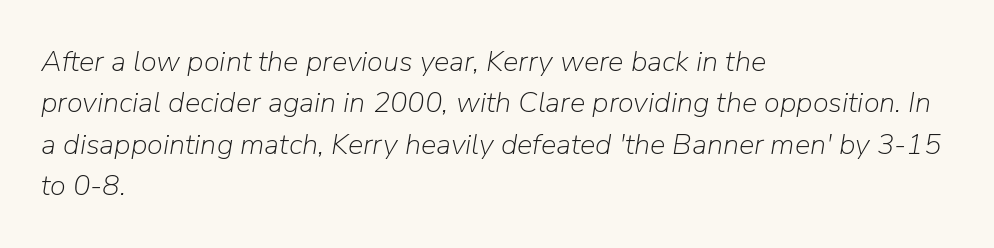
Descenders are the only things crossing below the line. In CSS terms this would be text-align: left. Regarding leading, the lines here are spaced in the standard way. Students, note that the glyphs here touch the page at normal intervals. Would a proofreader flag this as italicized? Yes. Stem width sits at or under what a default text font uses.
